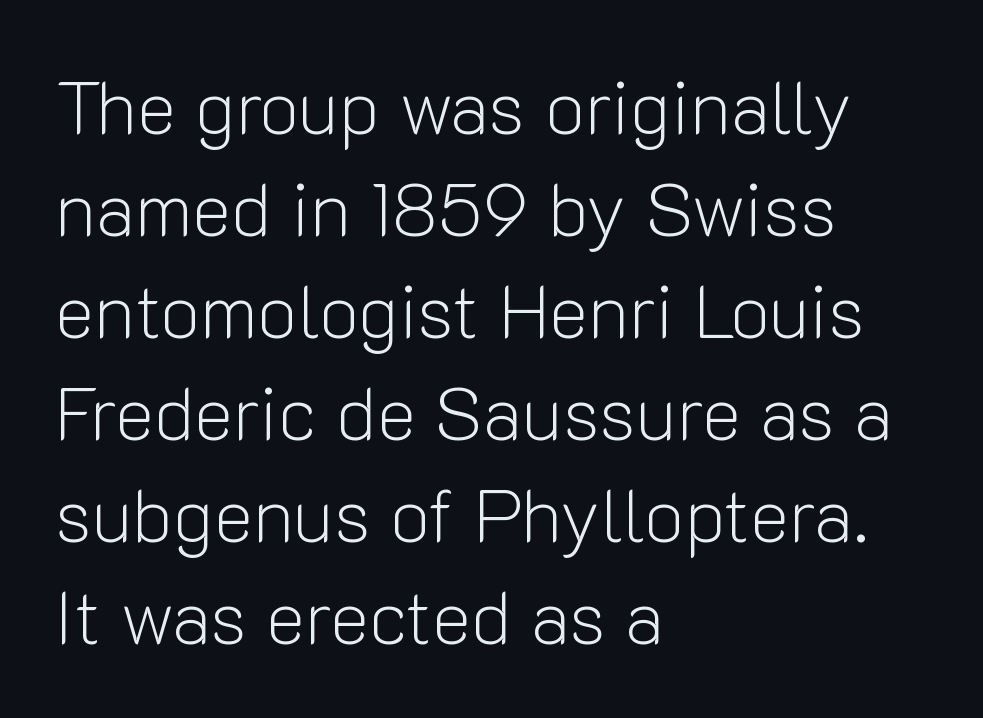
Q: Is the text bold? A: No.
Q: Is the text italic (slanted)? A: No, it is upright.
Q: Is the typeface a serif or a sans-serif typeface? A: Sans-serif.
Q: Is the text underlined? A: No.
Q: How is the paragraph aligned? A: Left-aligned.
Q: Is the spacing between letters normal or unusually wide? A: Normal.
Q: Is the spacing between lines tight, normal or loose? A: Normal.
Q: Width (condensed, normal, or wide)? A: Normal.
Q: Stroke contrast? A: Low.
Q: x-height? A: Medium.
Q: Monospaced? A: No.
